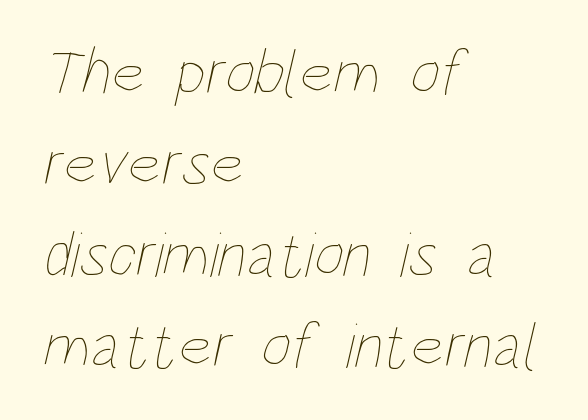
Weight: not bold — regular or lighter. Spacing verdict: proportional, widths tailored to each character. Short and long lines alike share a common starting point at left. Any mark beneath the type? The region is blank.
